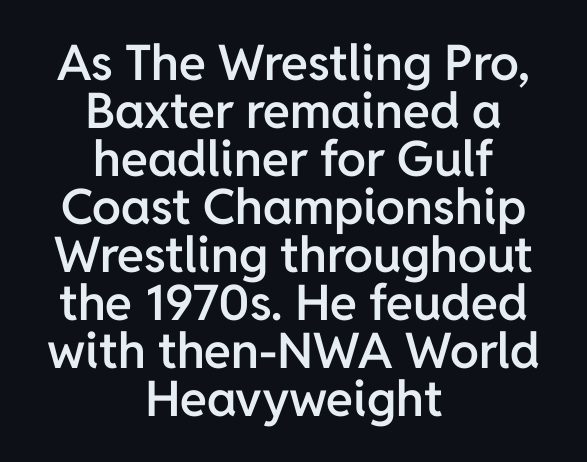
Each new line begins almost immediately beneath the previous one. Typeset on center — no edge is straight. Between one letter and the next there's only the usual sliver of space. The specimen reads as upright at a glance.
